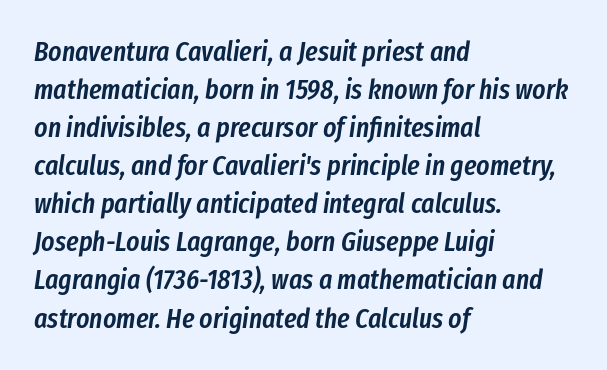
{"italic": "yes", "lean": "right", "slant_degrees": 8, "bold": "semi", "weight": "semibold", "width": "condensed", "stroke_contrast": "low", "x_height": "medium", "monospaced": "no", "underline": "no", "align": "left", "line_spacing": "normal", "line_spacing_ratio": 1.36, "letter_spacing": "normal", "letter_spacing_em": 0.0, "glyph_px": 28}
